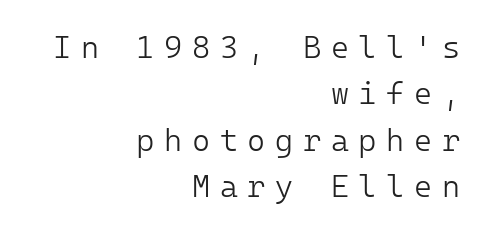
{"serif": "no", "italic": "no", "bold": "no", "weight": "light", "width": "normal", "stroke_contrast": "low", "x_height": "medium", "underline": "no", "align": "right", "line_spacing": "normal", "line_spacing_ratio": 1.5, "letter_spacing": "wide", "letter_spacing_em": 0.31, "glyph_px": 31}
